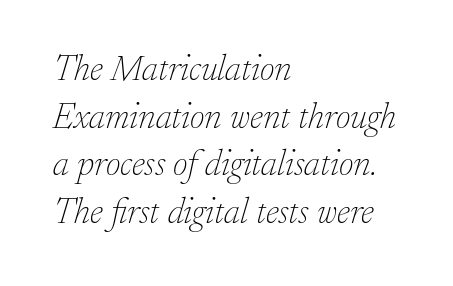
Q: Is the text bold? A: No.
Q: Is the text italic (slanted)? A: Yes, it leans right by about 17 degrees.
Q: Is the typeface a serif or a sans-serif typeface? A: Serif.
Q: Is the text underlined? A: No.
Q: How is the paragraph aligned? A: Left-aligned.
Q: Is the spacing between letters normal or unusually wide? A: Normal.
Q: Is the spacing between lines tight, normal or loose? A: Normal.
Q: Width (condensed, normal, or wide)? A: Normal.
Q: Stroke contrast? A: Low.
Q: x-height? A: Small.
Q: Monospaced? A: No.
